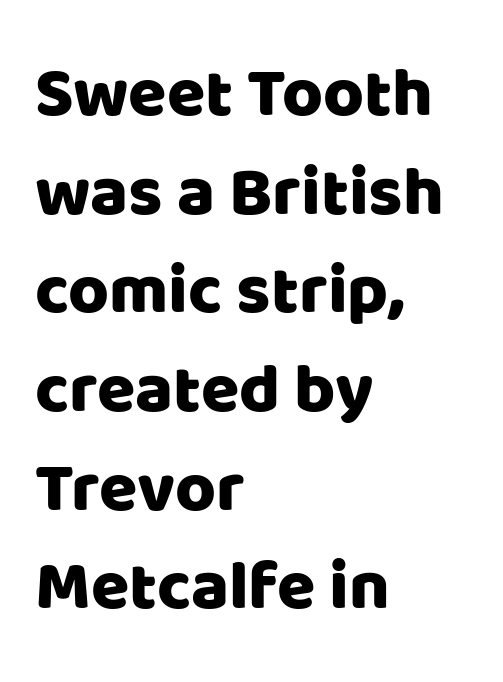
The image shows 70 px sans-serif type, upright; set left-aligned, normal line spacing (1.41x), normal letter spacing, not underlined; low stroke contrast and a large x-height.
